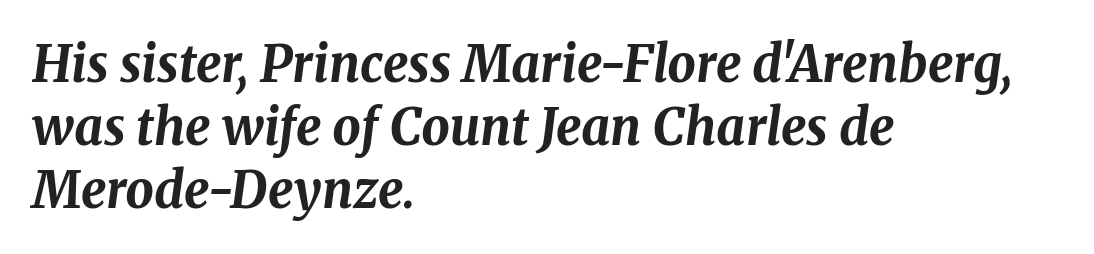
The image shows 50 px bold type, italic (leaning right); set left-aligned, normal line spacing (1.26x), normal letter spacing, not underlined; medium stroke contrast and a medium x-height.
